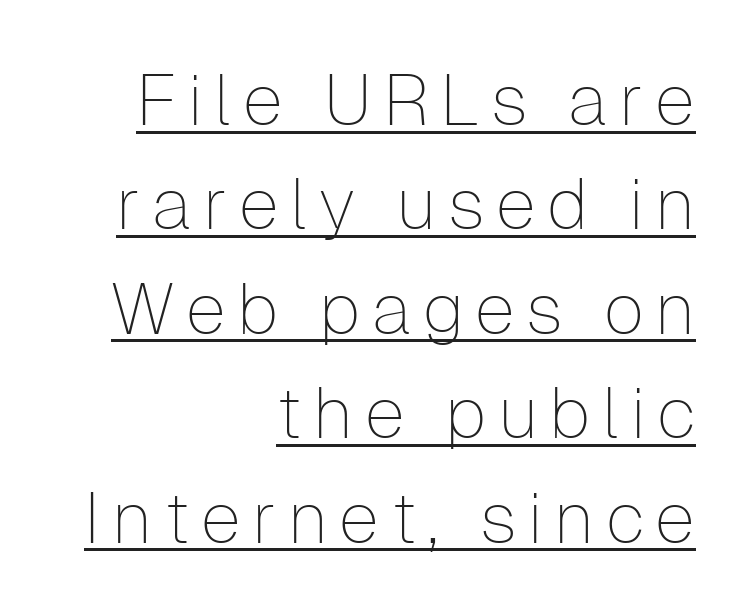
Vertical spacing — default. Check where the strokes stop: nothing finishes them off — pure sans. Is the type heavy? It reads as light-to-regular instead. Characters remain perfectly vertical along every line. The lines are quadded right.
